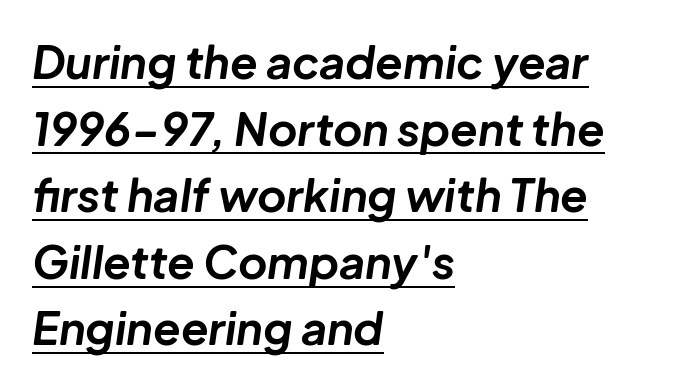
The font's italic variant was chosen for this text. Proportional: the letters do not fall into vertical columns. This block has exactly the height ordinary leading produces. This rendering features underlined lettering.
